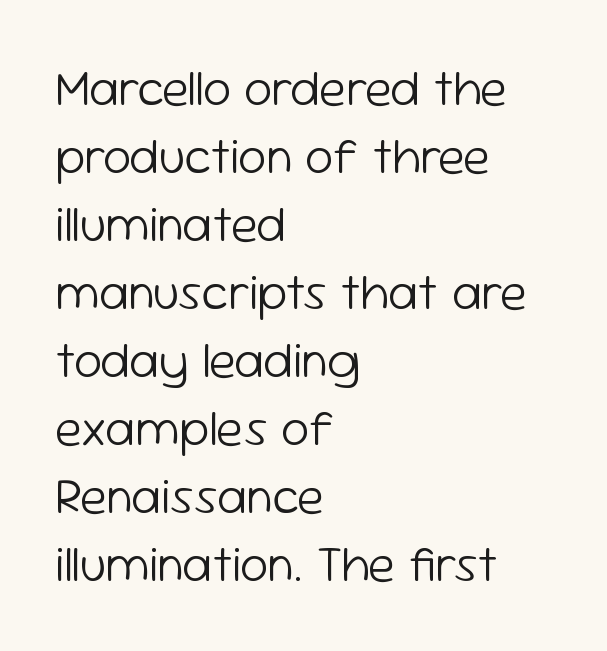
Successive baselines arrive at the customary interval. Proportional: the letters do not fall into vertical columns. The paragraph shown leans on its left margin. Ordinary non-slanted type is in use. Stems and bowls with no extra thickness — not bold. Honestly, there is no underline to notice here at all.
